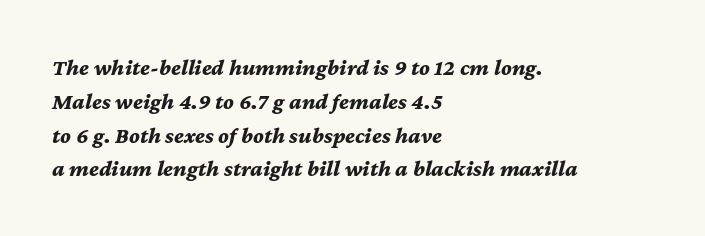
The image shows 23 px bold type, italic (leaning right); set left-aligned, normal line spacing (1.47x), normal letter spacing, not underlined.
